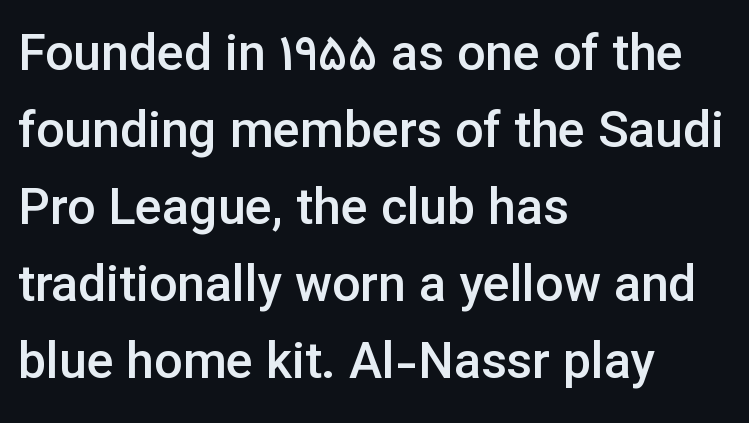
Q: Is the text bold? A: Semi-bold.
Q: Is the text italic (slanted)? A: No, it is upright.
Q: Is the typeface a serif or a sans-serif typeface? A: Sans-serif.
Q: Is the text underlined? A: No.
Q: How is the paragraph aligned? A: Left-aligned.
Q: Is the spacing between letters normal or unusually wide? A: Normal.
Q: Is the spacing between lines tight, normal or loose? A: Normal.
Q: Width (condensed, normal, or wide)? A: Normal.
Q: Stroke contrast? A: Low.
Q: x-height? A: Medium.
Q: Monospaced? A: No.
